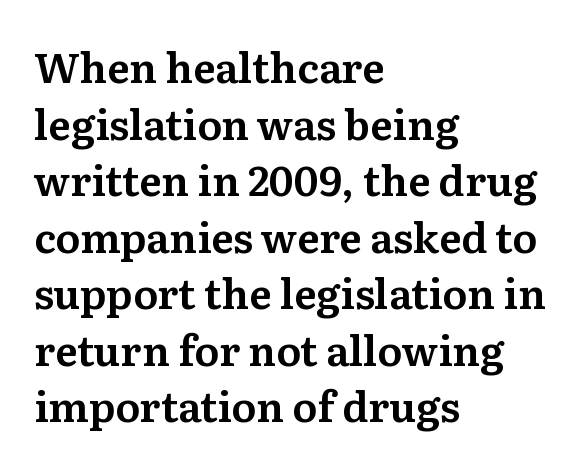
The specimen omits any rule beneath the text block's lines. The rag falls on the right side of this text block. The horizontal fit of the characters is conventional and even. The space between consecutive lines is moderate. Character widths vary here, with narrow letters taking less room than wide ones.
